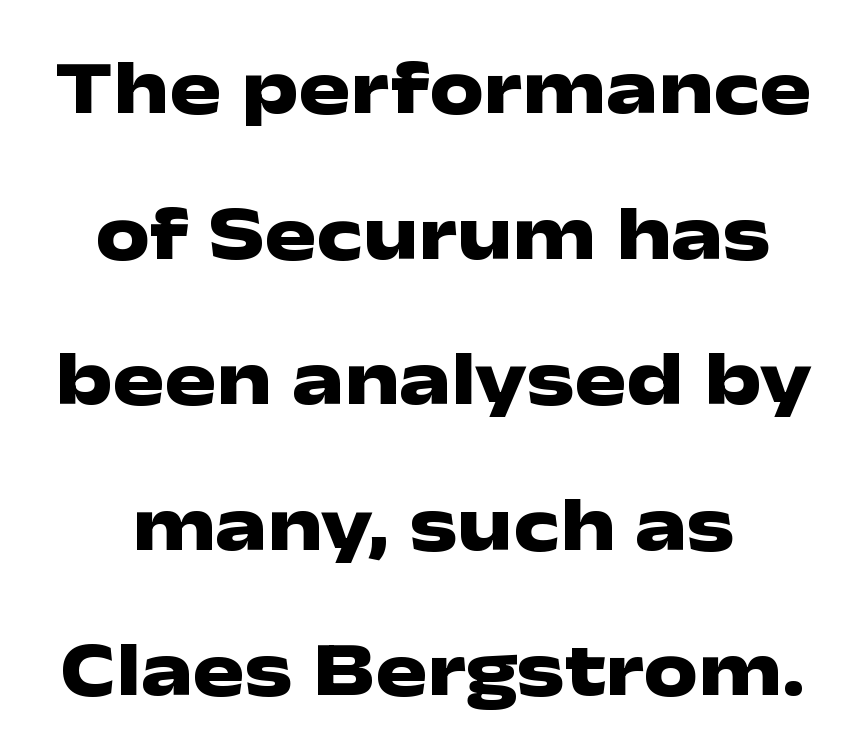
{"serif": "no", "italic": "no", "bold": "yes", "weight": "heavy", "width": "wide", "stroke_contrast": "low", "x_height": "medium", "monospaced": "no", "underline": "no", "line_spacing_ratio": 1.89, "letter_spacing": "normal", "letter_spacing_em": 0.0, "glyph_px": 77}
